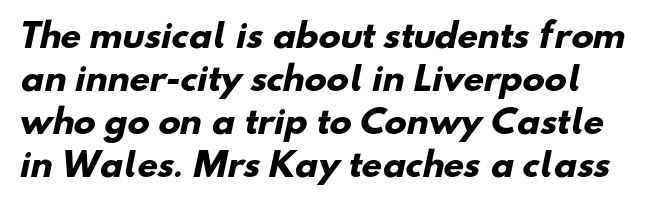
The image shows 33 px heavy sans-serif type; set left-aligned, normal line spacing (1.3x), normal letter spacing, not underlined; low stroke contrast and a small x-height.
